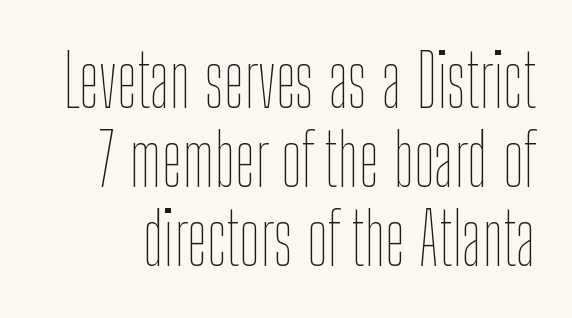
The specimen omits any rule beneath the text block's lines. Rows of type sit shoulder to shoulder in the vertical direction. This is not heavy type; no bold has been used. Students, note that the glyphs here touch the page at normal intervals. Think of a printed novel: that variable character pitch is what you see here. Is there any slant? The stems are plumb.
